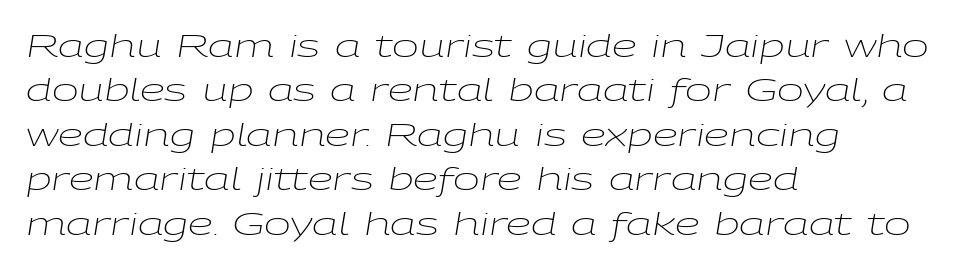
Q: Is the text bold? A: No.
Q: Is the text italic (slanted)? A: Yes, it leans right by about 9 degrees.
Q: Is the text underlined? A: No.
Q: How is the paragraph aligned? A: Left-aligned.
Q: Is the spacing between letters normal or unusually wide? A: Normal.
Q: Is the spacing between lines tight, normal or loose? A: Normal.
Q: Width (condensed, normal, or wide)? A: Wide.
Q: Stroke contrast? A: Low.
Q: x-height? A: Medium.
Q: Monospaced? A: No.
